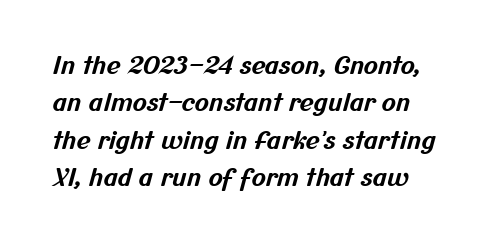
Beneath every word, the page is bare. Reading down the column, the eye jumps a familiar distance to each next line. Emphasis by weight is at full strength: bold. This rendering leaves character spacing at its baseline value.
